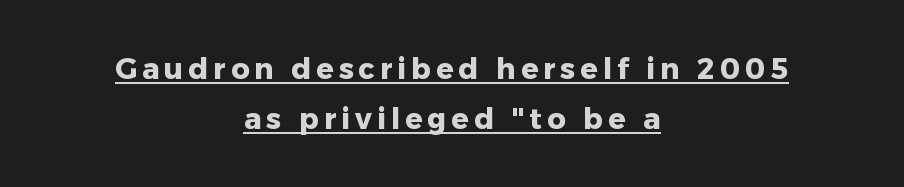
The image shows 29 px heavy sans-serif type, upright; set centered, line spacing 1.71x, underlined; low stroke contrast and a medium x-height.
